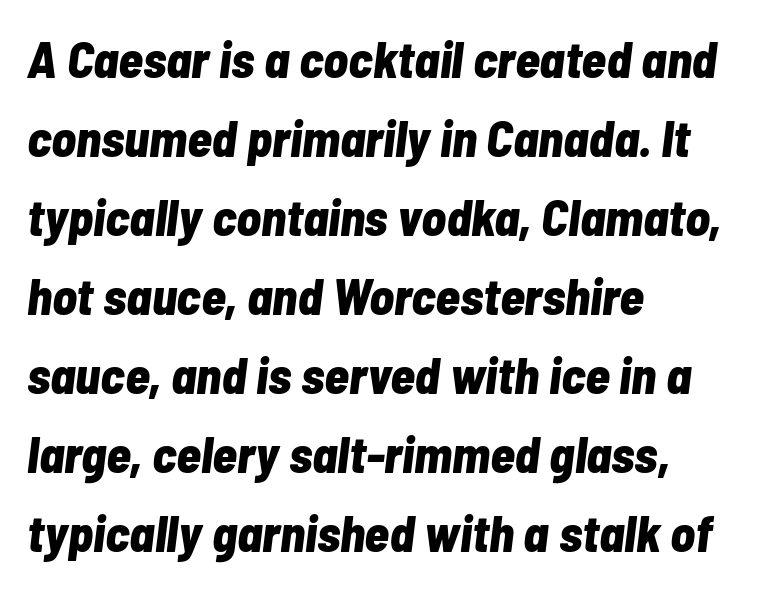
Compared with typical body copy, the letter spacing here is the same. The passage shown leans; its letterforms are oblique. Beneath every word, the page is bare. Vertical spacing — default. Spacing verdict: proportional, widths tailored to each character.
